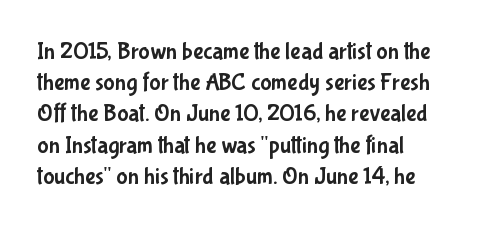
Does the copy run flush right? No — it runs flush left. The font's upright variant was chosen for this text. Descender tails drop into unmarked territory. Reading down the column, the eye jumps a familiar distance to each next line.
